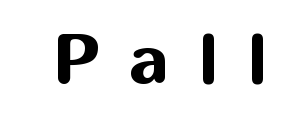
{"serif": "no", "italic": "no", "bold": "yes", "weight": "bold", "width": "normal", "stroke_contrast": "medium", "x_height": "medium", "monospaced": "no", "underline": "no", "letter_spacing": "wide", "letter_spacing_em": 0.43, "glyph_px": 70}
